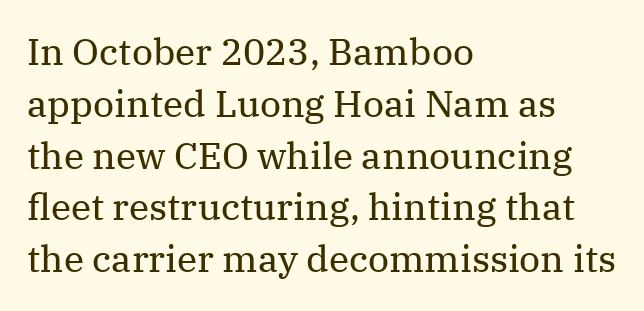
One-word summary of the alignment: left. Evenly set lines give the paragraph a standard silhouette. The characters are drawn with everyday or finer stroke widths. The axis of the letterforms is exactly vertical. Looks like regular typesetting: each glyph gets only the width it needs. Lines of text with bare space underneath.
